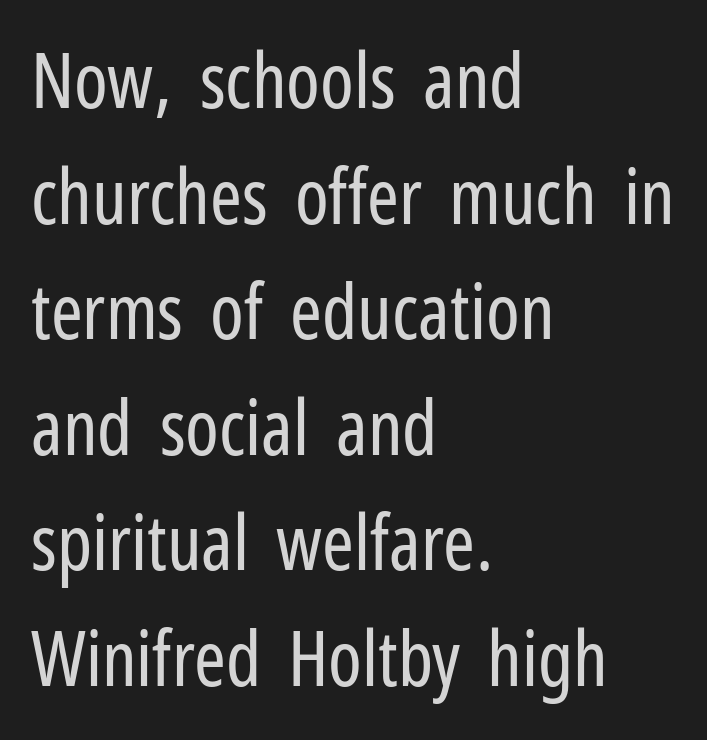
Line spacing here is normal. The weight tops out at a normal text grade. Observe the absence of serifs on each vertical stroke in this sample. Descenders hang freely into open space. The lettering stays uniformly vertical, giving the passage a roman look. Tracking here is standard; glyphs follow each other at the usual distance.
